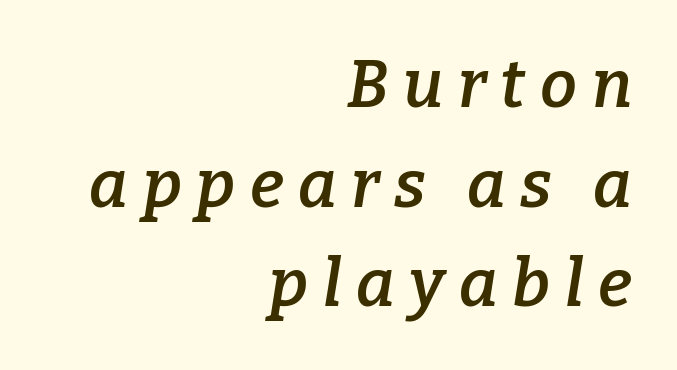
The image shows 66 px semibold serif type, italic (leaning right); set right-aligned, normal line spacing (1.51x), unusually wide letter spacing (+0.22 em), not underlined; low stroke contrast and a medium x-height.
